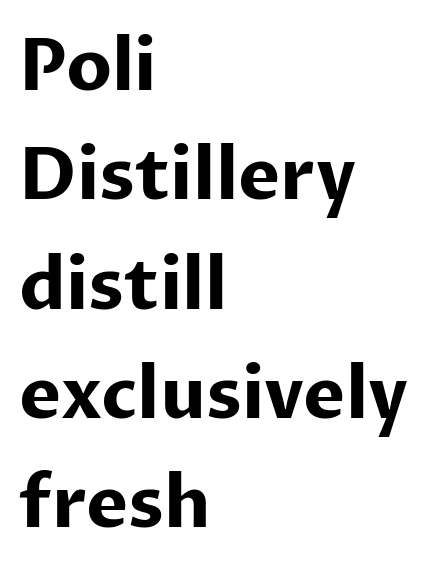
{"serif": "no", "italic": "no", "bold": "yes", "weight": "bold", "width": "normal", "stroke_contrast": "low", "x_height": "medium", "monospaced": "no", "underline": "no", "align": "left", "line_spacing": "normal", "line_spacing_ratio": 1.54, "letter_spacing": "normal", "letter_spacing_em": 0.0, "glyph_px": 71}
